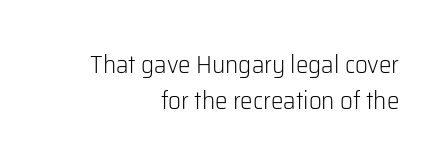
Q: Is the text bold? A: No.
Q: Is the text italic (slanted)? A: No, it is upright.
Q: Is the text underlined? A: No.
Q: How is the paragraph aligned? A: Right-aligned.
Q: Is the spacing between letters normal or unusually wide? A: Normal.
Q: Is the spacing between lines tight, normal or loose? A: Normal.
